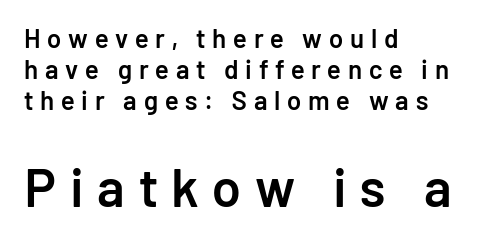
Letters rest on an invisible, unmarked baseline. The face used here is rendered with a markedly widened letterfit. The sample has been set in demibold, a notch under bold. These lines are rendered in a variable-pitch font. Compared with a centered layout, this one pins lines to the left instead.
